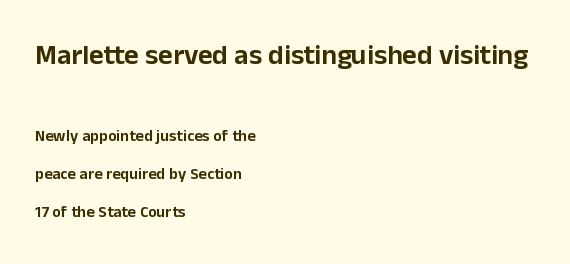
Q: Is the text italic (slanted)? A: No, it is upright.
Q: Is the typeface a serif or a sans-serif typeface? A: Sans-serif.
Q: Is the text underlined? A: No.
Q: How is the paragraph aligned? A: Left-aligned.
Q: Is the spacing between letters normal or unusually wide? A: Normal.
Q: Is the spacing between lines tight, normal or loose? A: Loose.
Q: Which block of text is set in a larger size, the first (top) or the second (bottom)? A: The first (top) one.
Q: Width (condensed, normal, or wide)? A: Normal.
Q: Stroke contrast? A: Low.
Q: x-height? A: Medium.
Q: Monospaced? A: No.
